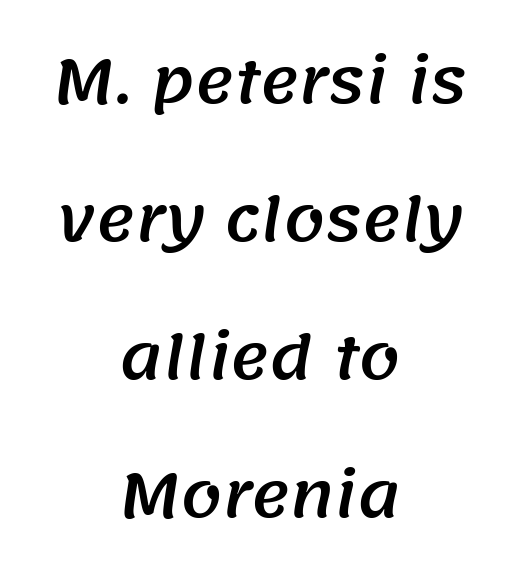
The image shows 59 px sans-serif type; set centered, loose line spacing (2.34x), normal letter spacing, not underlined; medium stroke contrast and a large x-height.
